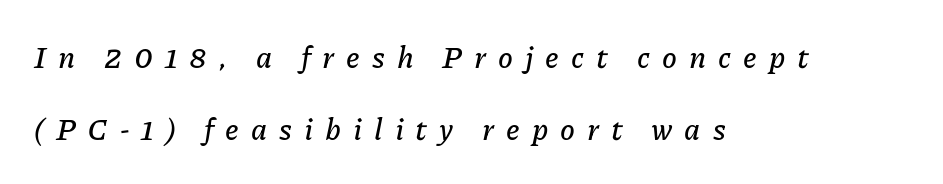
{"italic": "yes", "lean": "right", "slant_degrees": 11, "width": "normal", "stroke_contrast": "low", "x_height": "medium", "monospaced": "no", "underline": "no", "align": "left", "line_spacing": "loose", "line_spacing_ratio": 2.4, "letter_spacing": "wide", "letter_spacing_em": 0.4, "glyph_px": 30}
